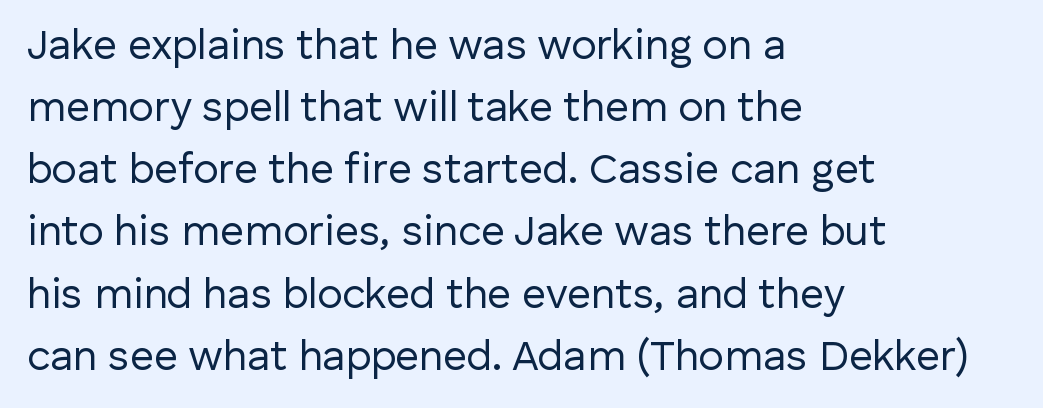
Q: Is the text bold? A: No.
Q: Is the text italic (slanted)? A: No, it is upright.
Q: Is the typeface a serif or a sans-serif typeface? A: Sans-serif.
Q: Is the text underlined? A: No.
Q: How is the paragraph aligned? A: Left-aligned.
Q: Is the spacing between letters normal or unusually wide? A: Normal.
Q: Is the spacing between lines tight, normal or loose? A: Normal.
Q: Width (condensed, normal, or wide)? A: Normal.
Q: Stroke contrast? A: Low.
Q: x-height? A: Medium.
Q: Monospaced? A: No.
